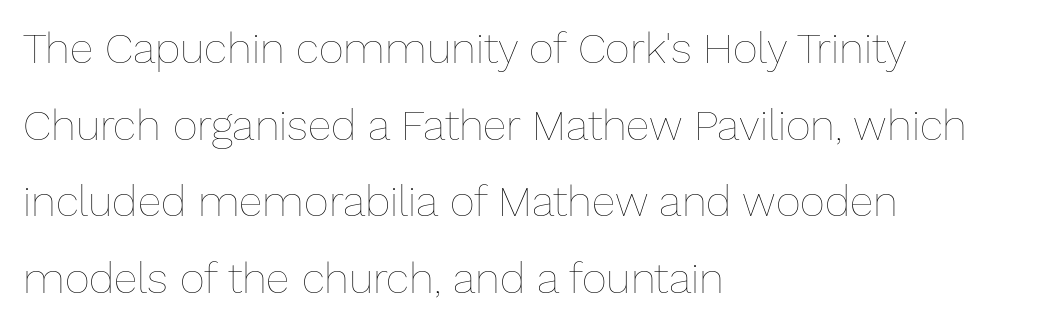
{"italic": "no", "bold": "no", "weight": "thin", "width": "normal", "stroke_contrast": "low", "x_height": "medium", "monospaced": "no", "underline": "no", "align": "left", "line_spacing_ratio": 1.78, "letter_spacing": "normal", "letter_spacing_em": 0.0, "glyph_px": 43}
